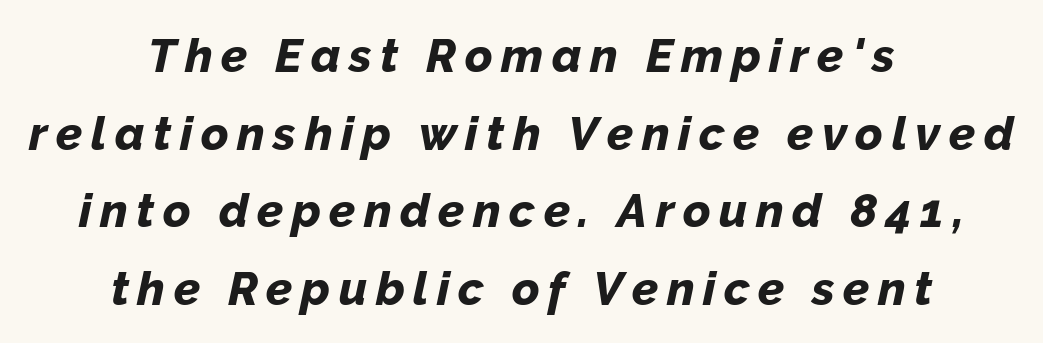
Plenty of ink on the page — the face is bold. Successive baselines arrive at the customary interval. Lines of text with bare space underneath. Is this a fixed-width face? No — the glyphs have proportional, varying widths. The paragraph shown floats in the horizontal middle. Rendered with sloped, italic letterforms.
